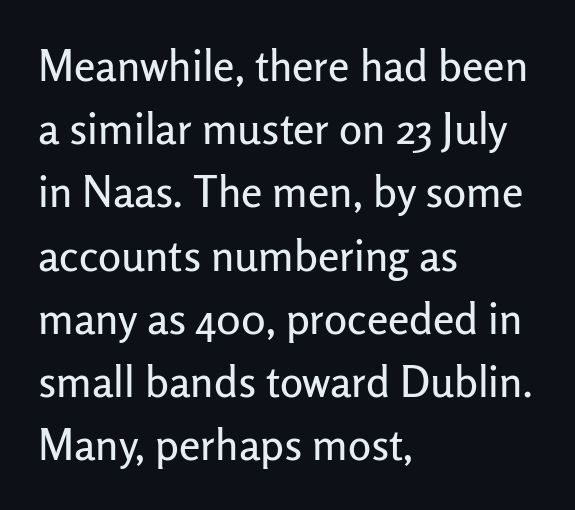
The image shows 43 px sans-serif type, upright; set left-aligned, normal line spacing (1.47x), normal letter spacing, not underlined; low stroke contrast and a medium x-height.
